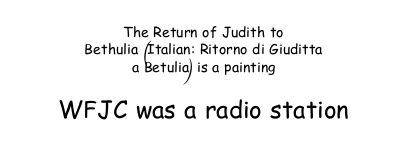
Q: Is the text bold? A: No.
Q: Is the text italic (slanted)? A: No, it is upright.
Q: Is the text underlined? A: No.
Q: How is the paragraph aligned? A: Centered.
Q: Is the spacing between letters normal or unusually wide? A: Normal.
Q: Which block of text is set in a larger size, the first (top) or the second (bottom)? A: The second (bottom) one.
